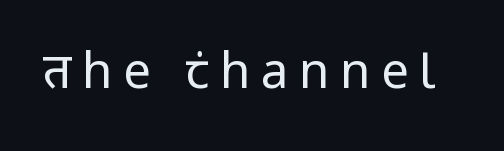
{"serif": "no", "italic": "no", "bold": "no", "weight": "regular", "width": "condensed", "stroke_contrast": "low", "x_height": "large", "monospaced": "no", "underline": "no", "letter_spacing": "wide", "letter_spacing_em": 0.22, "glyph_px": 49}
